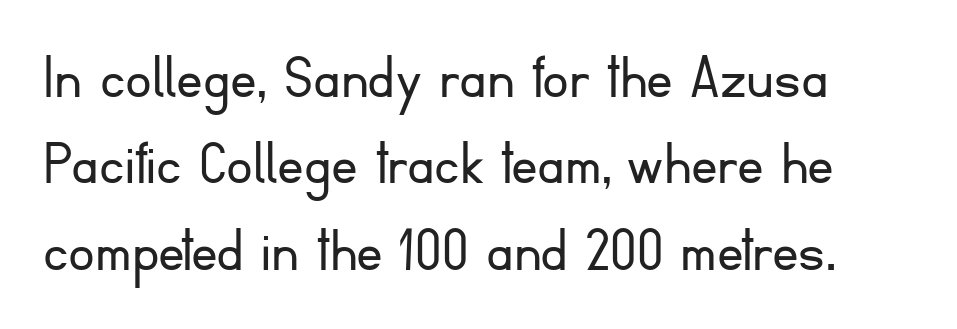
The image shows 66 px light sans-serif type, upright; set normal line spacing (1.31x), normal letter spacing, not underlined; low stroke contrast and a small x-height.
